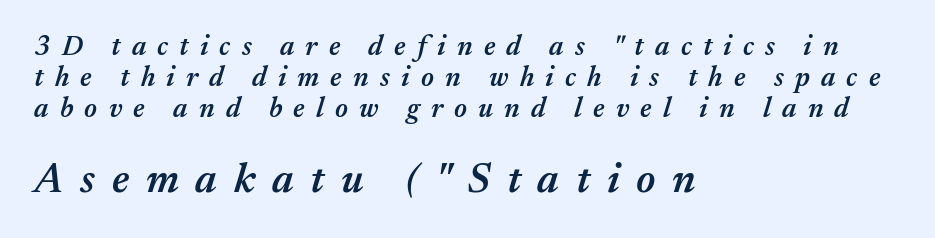
{"italic": "yes", "lean": "right", "slant_degrees": 17, "bold": "semi", "weight": "semibold", "width": "normal", "stroke_contrast": "medium", "x_height": "medium", "monospaced": "no", "underline": "no", "align": "left", "line_spacing": "tight", "line_spacing_ratio": 1.11, "letter_spacing": "wide", "letter_spacing_em": 0.4, "larger_block": "second", "size_ratio": 1.5, "glyph_px": 42}
